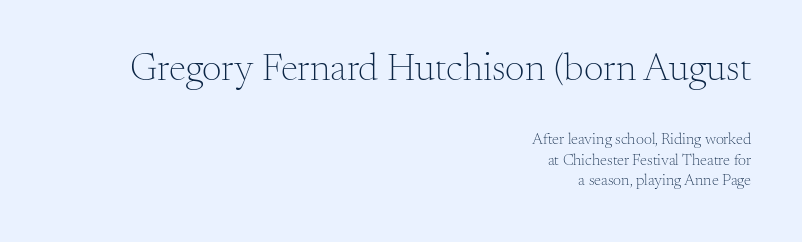
Q: Is the text bold? A: No.
Q: Is the text italic (slanted)? A: No, it is upright.
Q: Is the typeface a serif or a sans-serif typeface? A: Serif.
Q: Is the text underlined? A: No.
Q: How is the paragraph aligned? A: Right-aligned.
Q: Is the spacing between letters normal or unusually wide? A: Normal.
Q: Is the spacing between lines tight, normal or loose? A: Normal.
Q: Which block of text is set in a larger size, the first (top) or the second (bottom)? A: The first (top) one.
Q: Width (condensed, normal, or wide)? A: Normal.
Q: Stroke contrast? A: Medium.
Q: x-height? A: Small.
Q: Monospaced? A: No.
